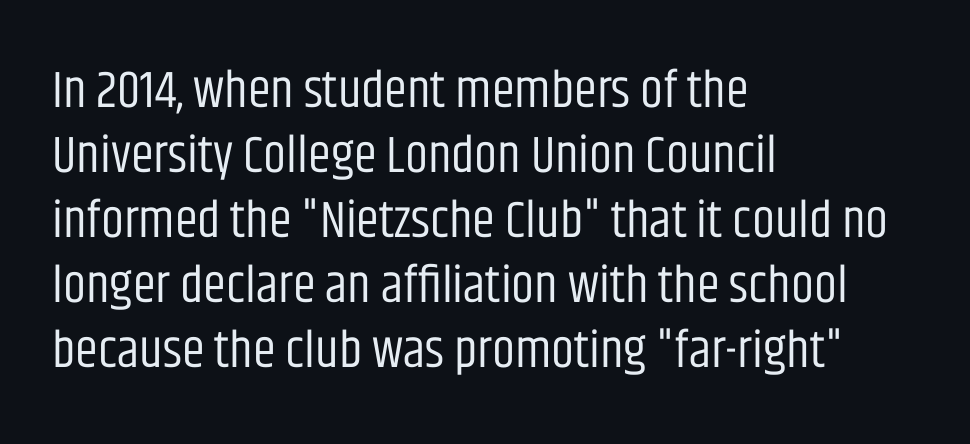
The image shows 52 px regular-weight, condensed sans-serif type, upright; set left-aligned, normal line spacing (1.25x), normal letter spacing, not underlined; low stroke contrast and a large x-height.
